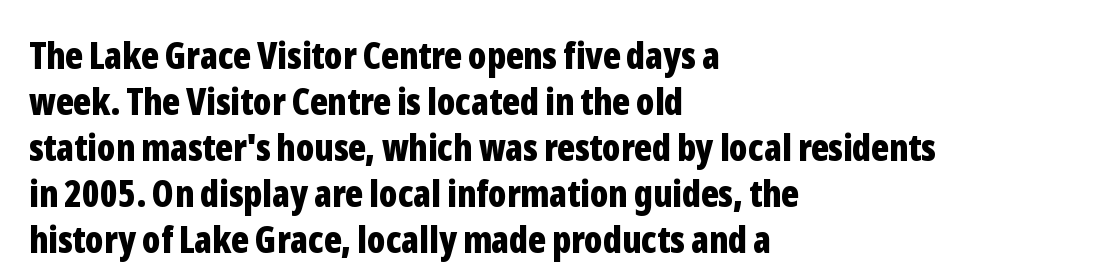
The image shows 37 px bold, condensed sans-serif type, upright; set left-aligned, line spacing 1.24x, normal letter spacing, not underlined; low stroke contrast and a medium x-height.
